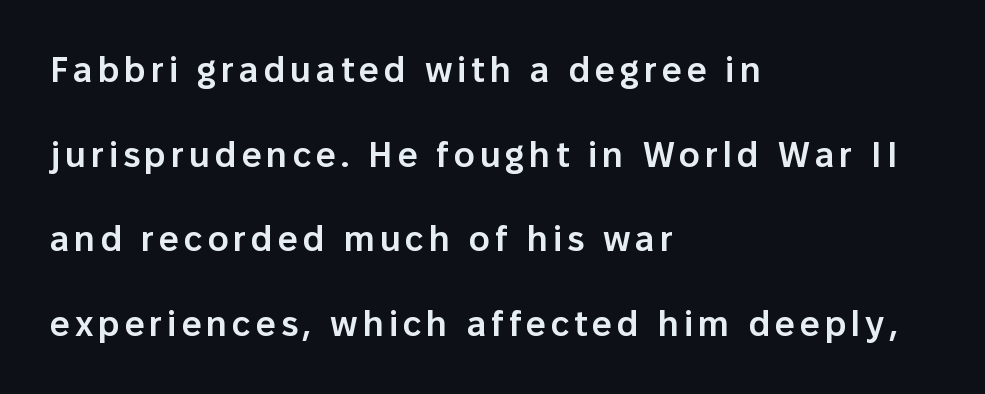
Q: Is the text bold? A: Semi-bold.
Q: Is the text italic (slanted)? A: No, it is upright.
Q: Is the typeface a serif or a sans-serif typeface? A: Sans-serif.
Q: Is the text underlined? A: No.
Q: How is the paragraph aligned? A: Left-aligned.
Q: Is the spacing between lines tight, normal or loose? A: Loose.
Q: Width (condensed, normal, or wide)? A: Normal.
Q: Stroke contrast? A: Low.
Q: x-height? A: Medium.
Q: Monospaced? A: No.
